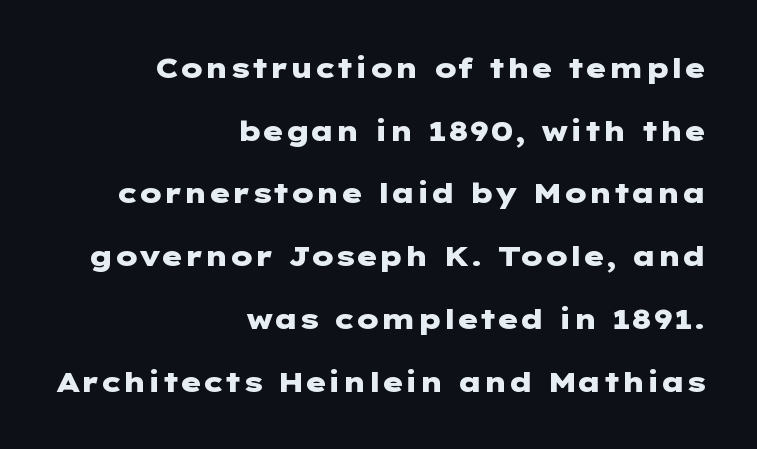
The image shows 28 px heavy, wide sans-serif type, upright; set right-aligned, loose line spacing (2.24x), normal letter spacing, not underlined; low stroke contrast and a medium x-height.
